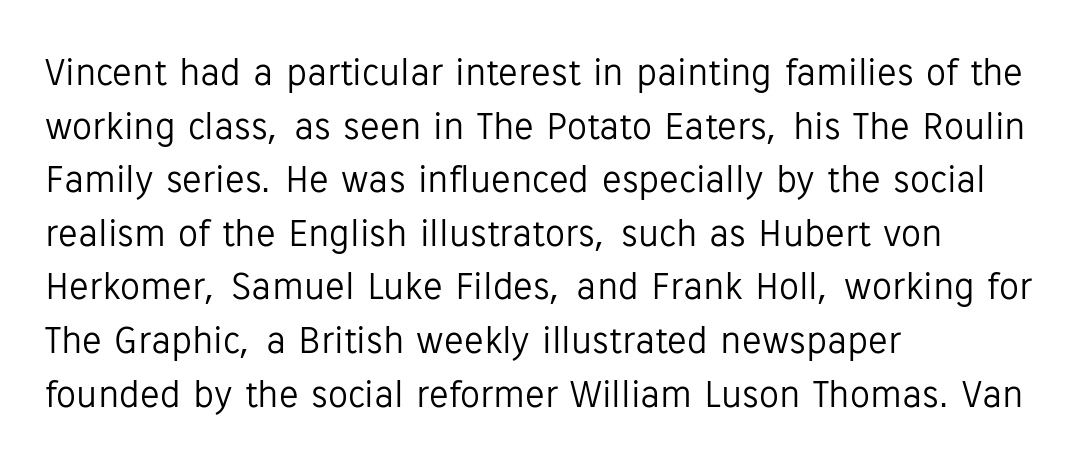
The image shows 40 px light sans-serif type, upright; set left-aligned, normal line spacing (1.34x), normal letter spacing, not underlined; low stroke contrast and a medium x-height.
